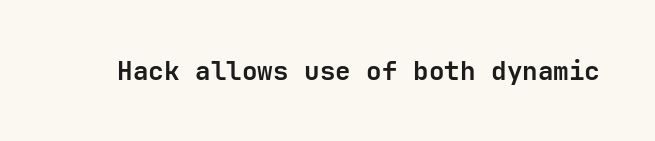
The image shows 26 px bold type, upright; set normal letter spacing, not underlined.
